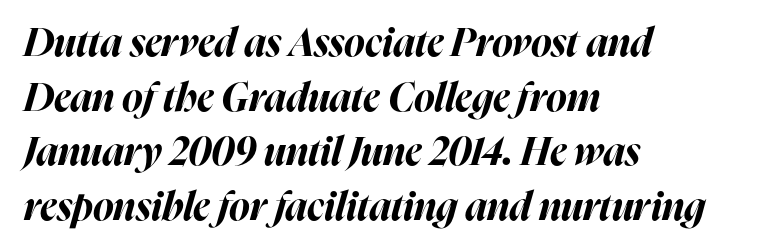
Q: Is the text bold? A: Yes.
Q: Is the text italic (slanted)? A: Yes, it leans right by about 16 degrees.
Q: Is the text underlined? A: No.
Q: How is the paragraph aligned? A: Left-aligned.
Q: Is the spacing between letters normal or unusually wide? A: Normal.
Q: Is the spacing between lines tight, normal or loose? A: Normal.
Q: Width (condensed, normal, or wide)? A: Normal.
Q: Stroke contrast? A: High.
Q: x-height? A: Medium.
Q: Monospaced? A: No.
